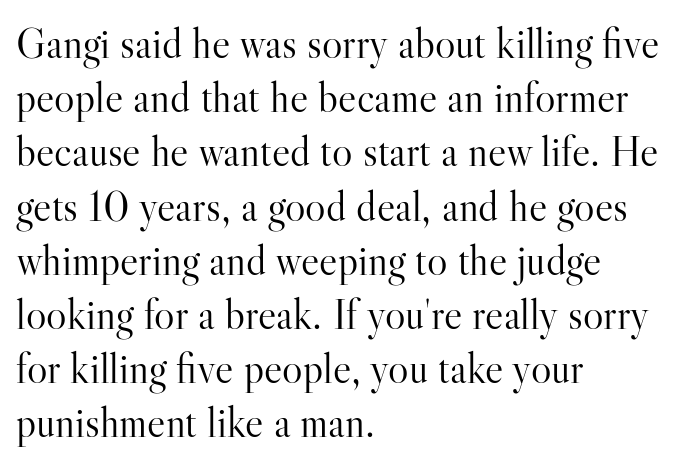
The image shows 43 px light serif type, upright; set left-aligned, normal line spacing (1.26x), normal letter spacing, not underlined; high stroke contrast and a small x-height.
